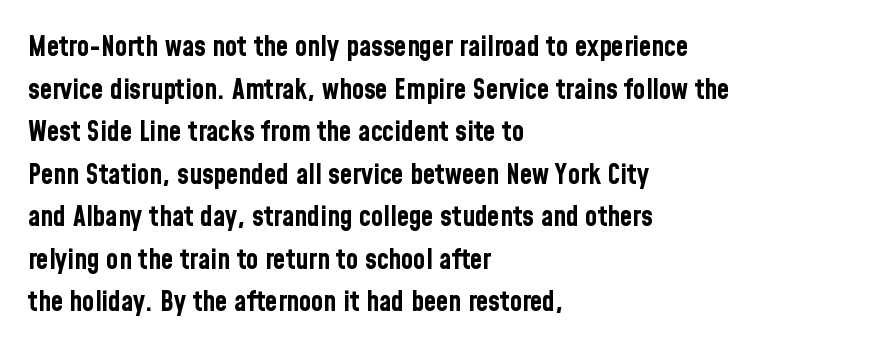
Q: Is the text bold? A: Yes.
Q: Is the text italic (slanted)? A: No, it is upright.
Q: Is the typeface a serif or a sans-serif typeface? A: Sans-serif.
Q: Is the text underlined? A: No.
Q: How is the paragraph aligned? A: Left-aligned.
Q: Is the spacing between letters normal or unusually wide? A: Normal.
Q: Is the spacing between lines tight, normal or loose? A: Normal.
Q: Width (condensed, normal, or wide)? A: Condensed.
Q: Stroke contrast? A: Low.
Q: x-height? A: Medium.
Q: Monospaced? A: No.
